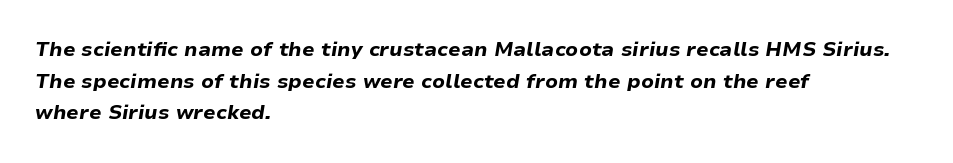
Q: Is the text bold? A: Yes.
Q: Is the text italic (slanted)? A: Yes, it leans right by about 9 degrees.
Q: Is the text underlined? A: No.
Q: How is the paragraph aligned? A: Left-aligned.
Q: Is the spacing between letters normal or unusually wide? A: Normal.
Q: Is the spacing between lines tight, normal or loose? A: Normal.
